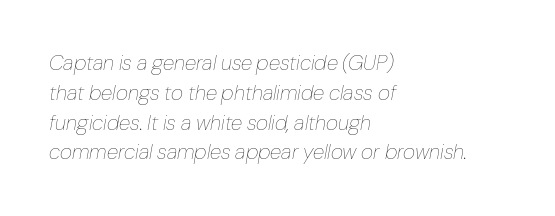
Weight: regular or lighter. The vertical gap from one line to the next is medium. The paragraph has a hard left edge and a soft right edge. Every character sits at an angle, as italics do.
